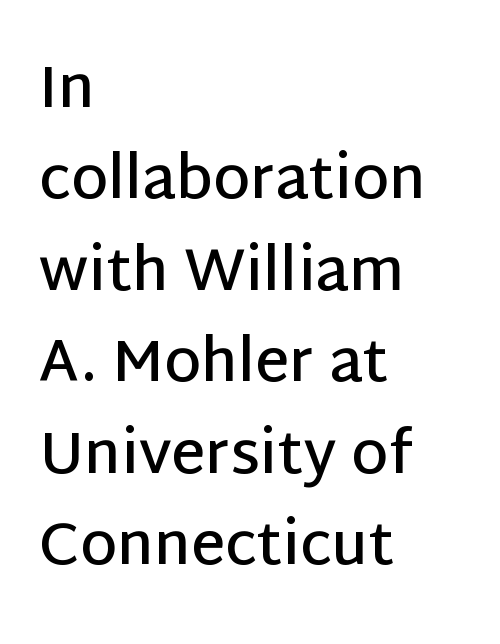
In terms of posture, this sample is upright. Set as a demibold, roughly 600 on the weight scale. The words here are not underlined. Tracking here is standard; glyphs follow each other at the usual distance. A normal amount of white space separates one row of letters from the next. A classic flush-left, rag-right setting is used for this passage.
